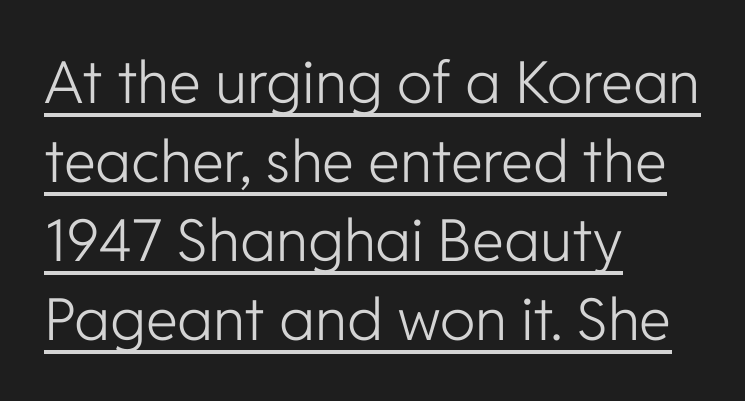
Words appear dense and cohesive because spacing is normal. Look at the bottom of the vertical strokes: they stop flat, with no serifs. Like a heading marked for emphasis, these lines bear an underscore. Italic? Not at all — the glyphs are vertical. The passage shown is not bold in any degree. Reading down the block, your eye returns to a fixed left position each line.
